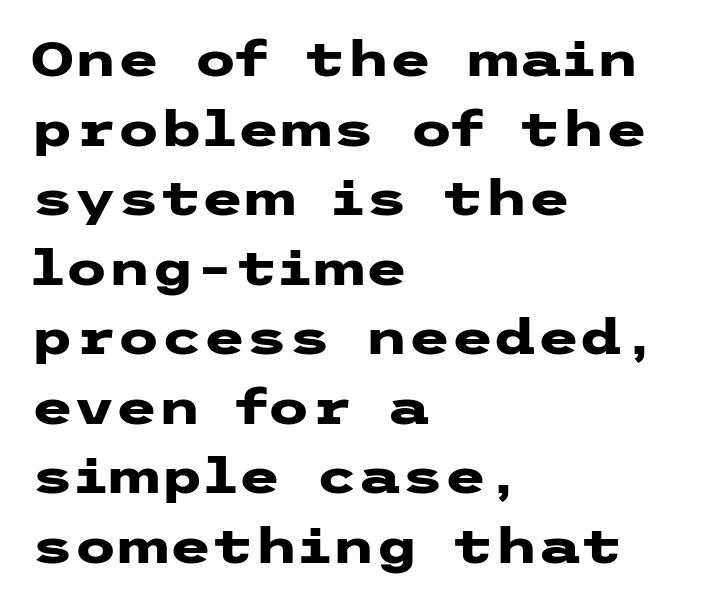
If you drew a line through each stem, it would be perfectly vertical. Clear beneath every line of the passage. Spacing between characters is what you'd get straight out of the box. Rows of type keep a routine distance in the vertical direction. The letters carry no serifs — their stems end cleanly without finishing strokes.
